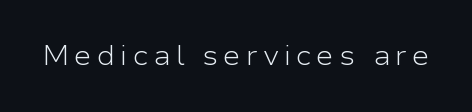
Q: Is the text bold? A: No.
Q: Is the text italic (slanted)? A: No, it is upright.
Q: Is the text underlined? A: No.
